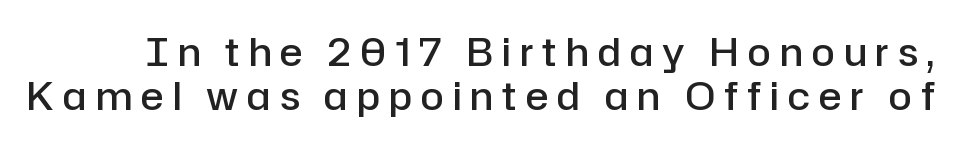
{"serif": "no", "italic": "no", "bold": "semi", "weight": "semibold", "width": "normal", "stroke_contrast": "low", "x_height": "medium", "monospaced": "no", "underline": "no", "line_spacing_ratio": 1.17, "letter_spacing": "wide", "letter_spacing_em": 0.24, "glyph_px": 38}
